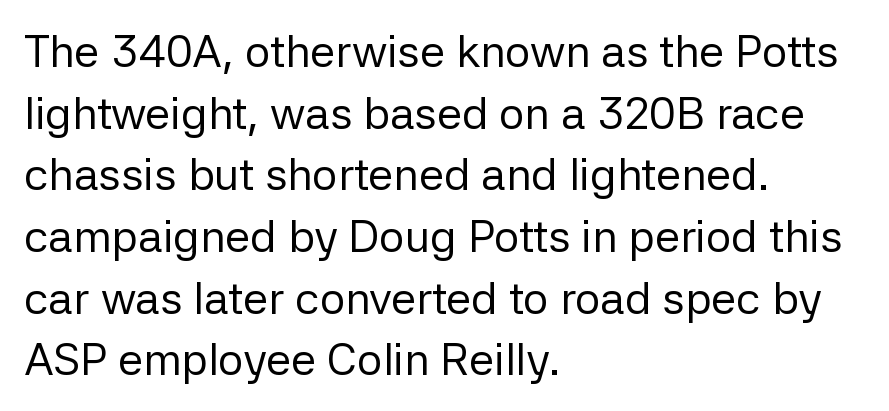
Q: Is the text bold? A: No.
Q: Is the text italic (slanted)? A: No, it is upright.
Q: Is the typeface a serif or a sans-serif typeface? A: Sans-serif.
Q: Is the text underlined? A: No.
Q: How is the paragraph aligned? A: Left-aligned.
Q: Is the spacing between letters normal or unusually wide? A: Normal.
Q: Is the spacing between lines tight, normal or loose? A: Normal.
Q: Width (condensed, normal, or wide)? A: Normal.
Q: Stroke contrast? A: Low.
Q: x-height? A: Medium.
Q: Monospaced? A: No.
